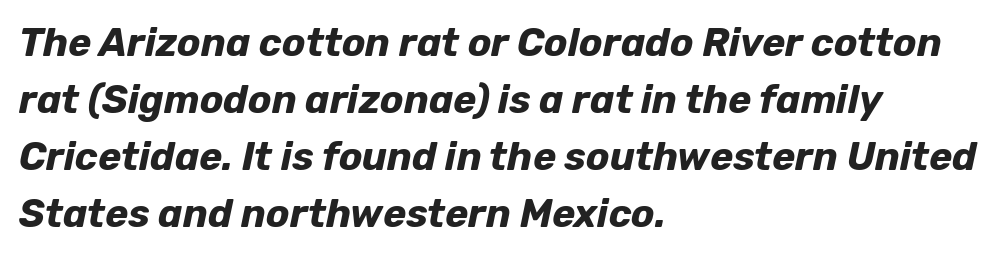
The font's italic variant was chosen for this text. Does the copy run flush right? No — it runs flush left. Default kerning and tracking; the words read as compact shapes. A bare baseline throughout the passage. Each glyph is drawn with heavy, bold strokes.
